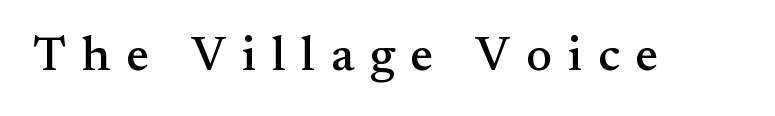
Q: Is the text italic (slanted)? A: No, it is upright.
Q: Is the typeface a serif or a sans-serif typeface? A: Serif.
Q: Is the text underlined? A: No.
Q: Is the spacing between letters normal or unusually wide? A: Unusually wide.
Q: Width (condensed, normal, or wide)? A: Normal.
Q: Stroke contrast? A: Medium.
Q: x-height? A: Small.
Q: Monospaced? A: No.
